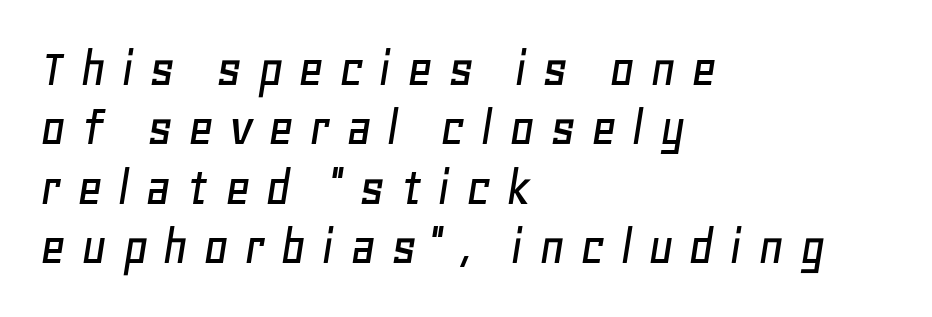
Here the designer chose a conventional face with non-uniform glyph widths. Notice how the stems are inclined rather than vertical — that's the hallmark of italics. Reading down the column, the eye jumps only a short way to each next line. What stands out about the letter spacing? Its width — letters are far apart. Horizontally, the lines are justified to the leading edge only.
